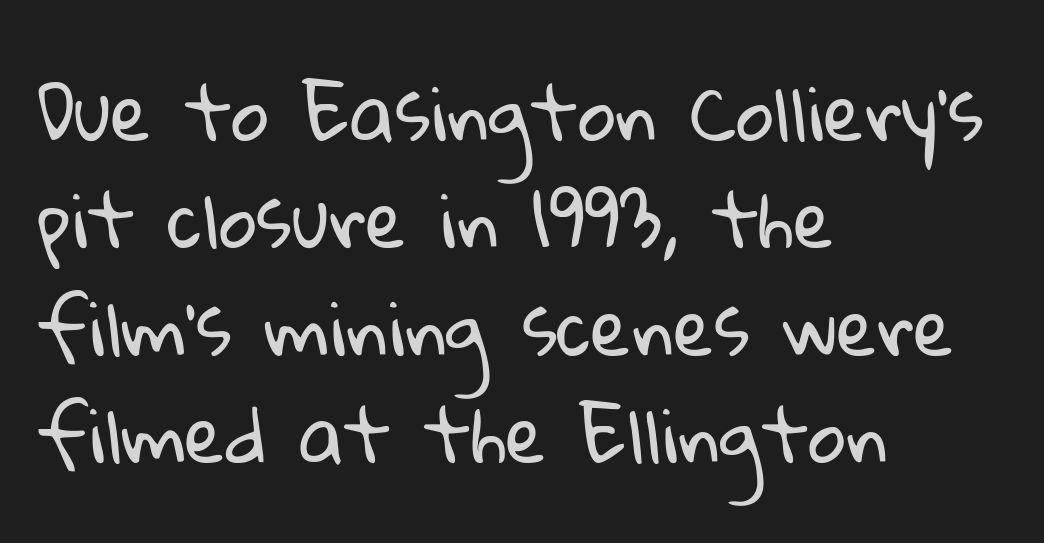
The glyphs in this specimen are sans serif. Compared with a typical body face, this is equally light or lighter still. Students, observe: this is what conventionally led text looks like. The gaps between neighbouring characters are ordinary and unremarkable.
